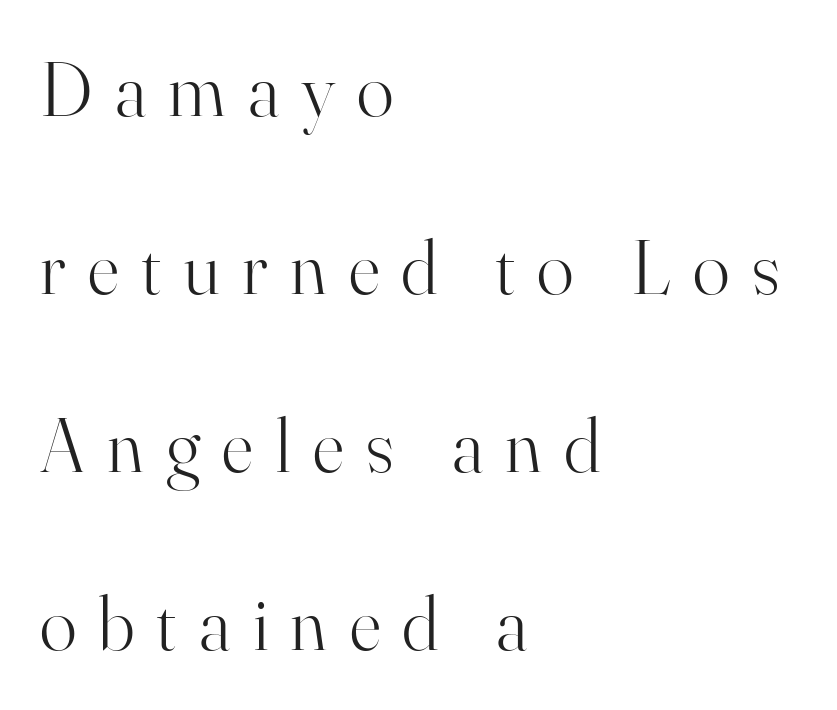
The image shows 77 px light serif type, upright; set left-aligned, loose line spacing (2.31x), unusually wide letter spacing (+0.29 em), not underlined; high stroke contrast and a small x-height.
